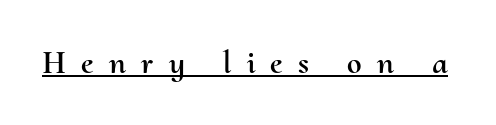
Every stem runs plumb, perpendicular to the baseline. Is the letter spacing exaggerated? Yes — the characters are pushed far apart. Here the designer chose a conventional face with non-uniform glyph widths. Caption: lettering with a line underneath.
